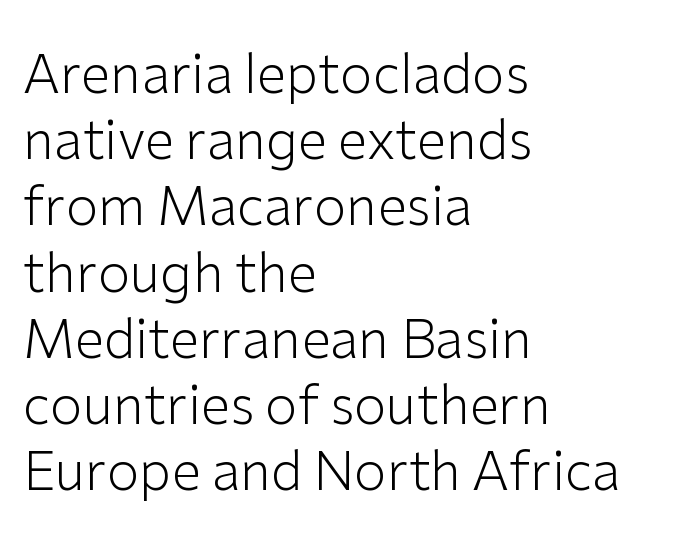
Q: Is the text bold? A: No.
Q: Is the text italic (slanted)? A: No, it is upright.
Q: Is the typeface a serif or a sans-serif typeface? A: Sans-serif.
Q: Is the text underlined? A: No.
Q: How is the paragraph aligned? A: Left-aligned.
Q: Is the spacing between letters normal or unusually wide? A: Normal.
Q: Is the spacing between lines tight, normal or loose? A: Normal.
Q: Width (condensed, normal, or wide)? A: Normal.
Q: Stroke contrast? A: Low.
Q: x-height? A: Medium.
Q: Monospaced? A: No.
